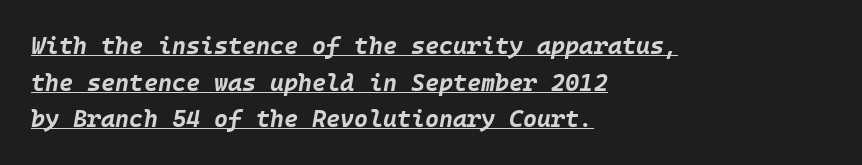
Evenly set lines give the paragraph a standard silhouette. Layout note: lines flush left. These characters rest on top of a visible drawn line. Default kerning and tracking; the words read as compact shapes. Every character sits at an angle, as italics do.
